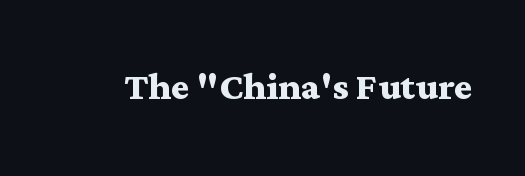
This is serif lettering, the kind often seen in printed books. No italicization has been applied; the sample stays upright. Is the letter spacing exaggerated? No — it looks like the ordinary default. Underline: absent.
